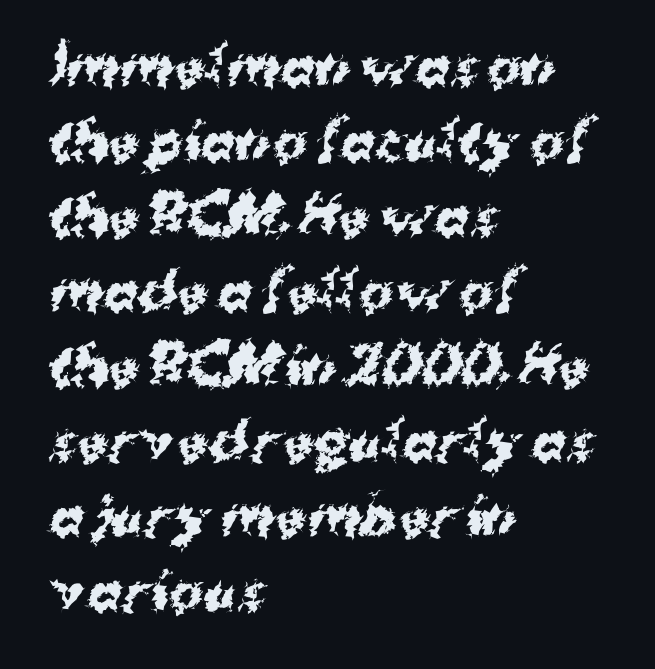
Left-aligned paragraph, ragged on the right. Is the letter spacing exaggerated? No — it looks like the ordinary default. Check where the strokes stop: nothing finishes them off — pure sans. Type without underlining. The rendering uses natural spacing where letterforms have individual widths. Reading down the column, the eye jumps a familiar distance to each next line.
